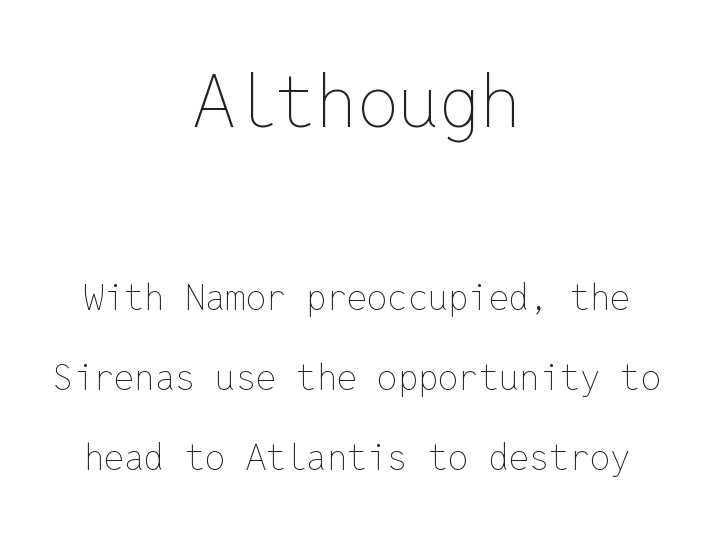
What stands out about the letter spacing? Nothing — it is the standard amount. Rows of type keep a wide berth in the vertical direction. Unlike italic type, these characters show no tilt at all. Just letters on the line, the space beneath them empty. Every character here occupies the same horizontal width, giving the sample a typewriter-like rhythm. Is the block centered? Yes — each line is placed symmetrically about the middle.
